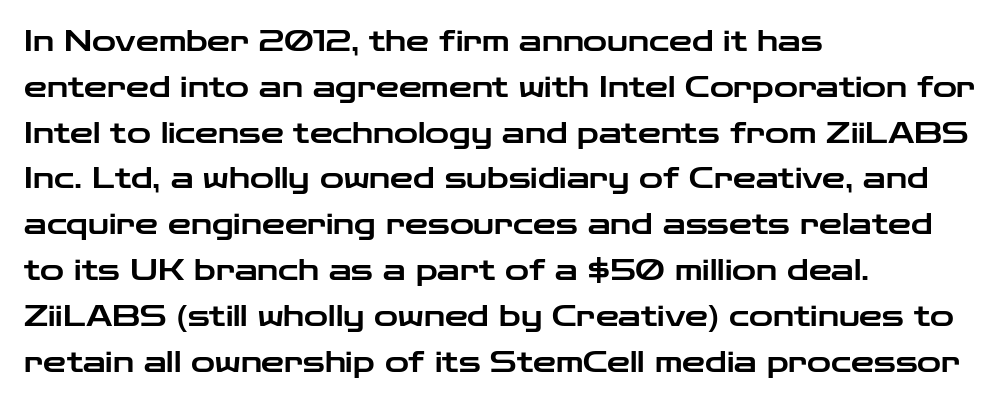
{"serif": "no", "italic": "no", "width": "wide", "stroke_contrast": "low", "x_height": "medium", "monospaced": "no", "underline": "no", "align": "left", "line_spacing": "normal", "line_spacing_ratio": 1.58, "letter_spacing": "normal", "letter_spacing_em": 0.0, "glyph_px": 29}
